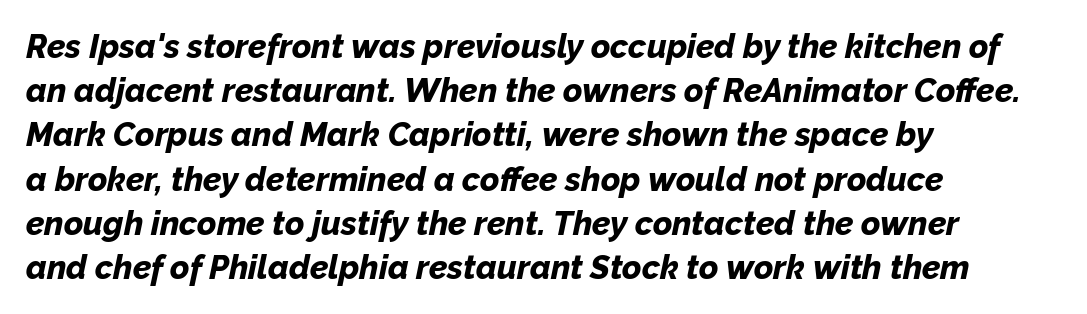
This block has exactly the height ordinary leading produces. Strokes here are thick enough to call this a true bold. The passage shown leans; its letterforms are oblique. Each letter keeps its own natural width here, so spacing adapts to shape. The letterforms sit shoulder to shoulder at normal distance. Clear beneath every line of the passage.
